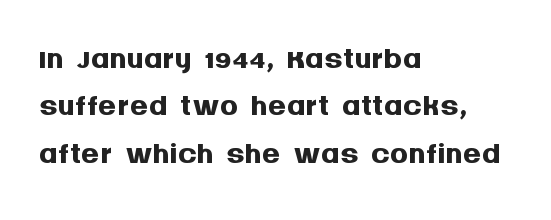
The image shows 46 px semibold sans-serif type, upright; set left-aligned, tight line spacing (1.03x), normal letter spacing, not underlined; medium stroke contrast and a large x-height.
